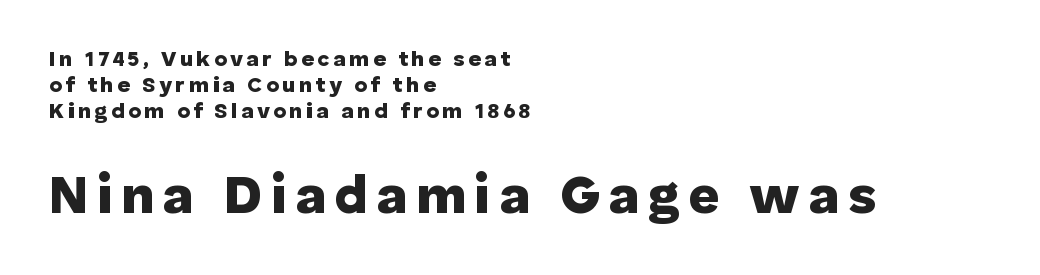
{"serif": "no", "italic": "no", "bold": "yes", "weight": "heavy", "width": "normal", "stroke_contrast": "low", "x_height": "medium", "monospaced": "no", "underline": "no", "align": "left", "line_spacing_ratio": 1.19, "larger_block": "second", "size_ratio": 2.45, "glyph_px": 54}
